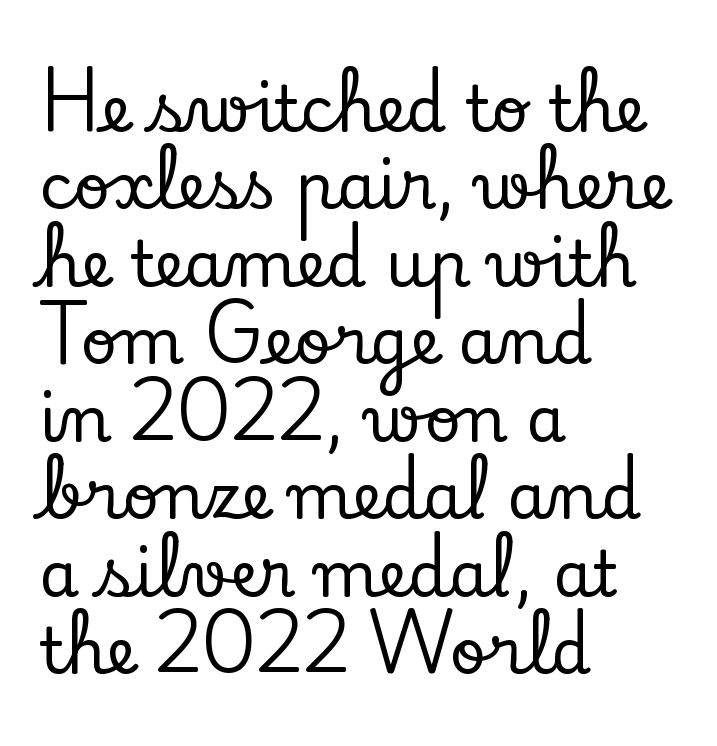
In terms of letterspacing, this is plain default setting. Character widths vary here, with narrow letters taking less room than wide ones. Lines of text with bare space underneath.
